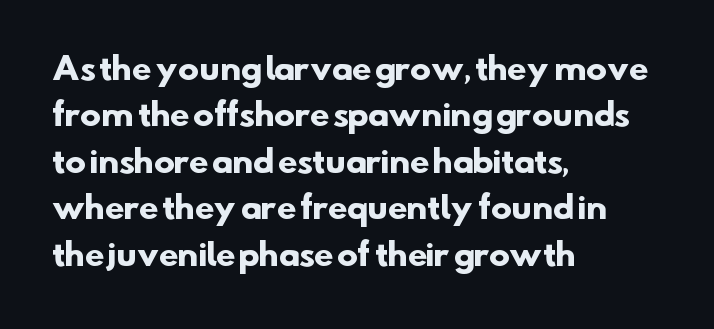
Leftover space on each line is placed entirely after the last word. In terms of weight, the rendering is a true, heavy bold. Honestly, the row spacing looks completely unremarkable. The zone under the glyphs is completely vacant. The letters advance in unequal steps, a hallmark of proportional type.
